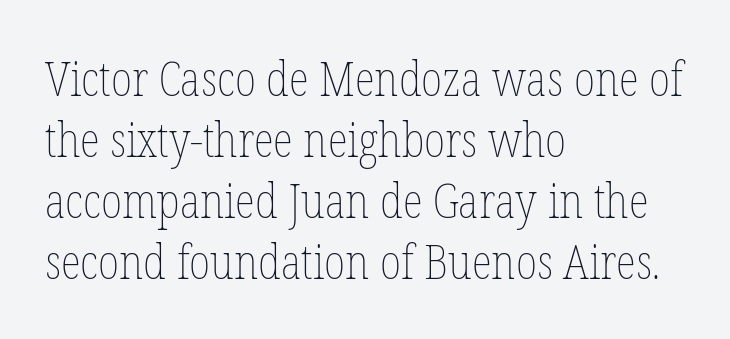
Q: Is the text bold? A: No.
Q: Is the text italic (slanted)? A: No, it is upright.
Q: Is the text underlined? A: No.
Q: How is the paragraph aligned? A: Left-aligned.
Q: Is the spacing between letters normal or unusually wide? A: Normal.
Q: Is the spacing between lines tight, normal or loose? A: Normal.
Q: Width (condensed, normal, or wide)? A: Condensed.
Q: Stroke contrast? A: Low.
Q: x-height? A: Medium.
Q: Monospaced? A: No.
